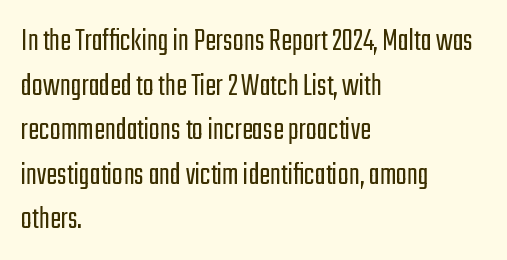
The image shows 33 px light, condensed sans-serif type, upright; set left-aligned, normal line spacing (1.35x), normal letter spacing, not underlined; low stroke contrast and a medium x-height.
